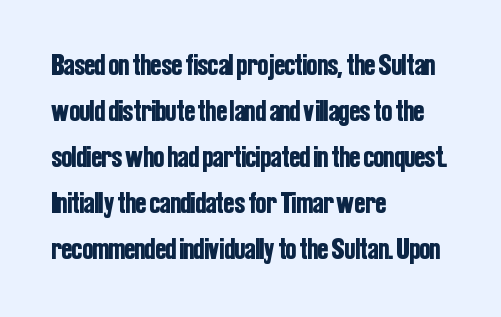
The image shows 31 px condensed sans-serif type, upright; set left-aligned, normal line spacing (1.48x), normal letter spacing, not underlined; low stroke contrast and a medium x-height.
